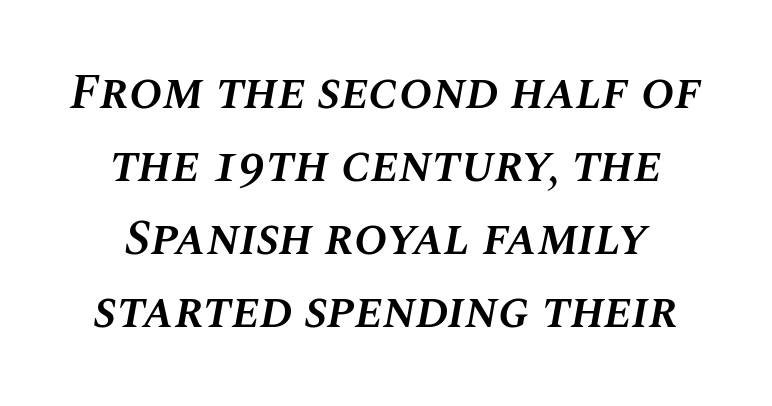
{"italic": "yes", "lean": "right", "slant_degrees": 10, "bold": "semi", "weight": "semibold", "width": "normal", "stroke_contrast": "medium", "x_height": "large", "monospaced": "no", "underline": "no", "align": "center", "line_spacing": "normal", "line_spacing_ratio": 1.46, "letter_spacing": "normal", "letter_spacing_em": 0.0, "glyph_px": 50}
